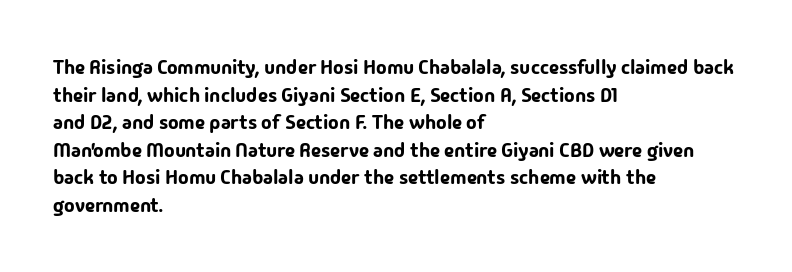
The block of text has a typical density, with ordinary space between rows. The letters stand straight up with perfectly vertical stems. Line starts are locked; line ends wander. Between one letter and the next there's only the usual sliver of space. Type without underlining.
